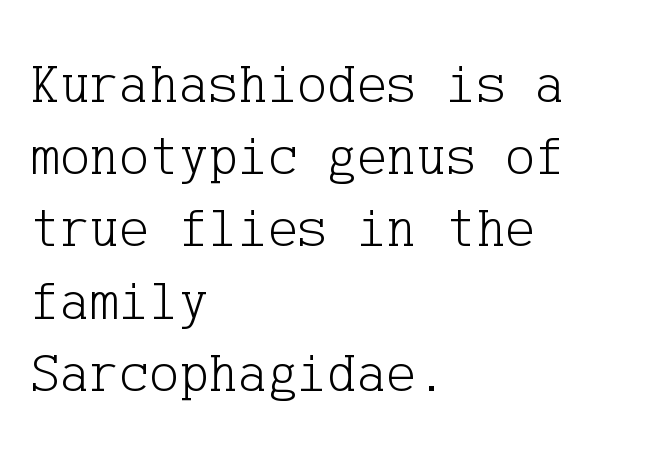
Underline: absent. Designer's note — italics off, roman on. The characters are drawn with everyday or finer stroke widths. Regular leading. The face used here is seriffed, in the tradition of book romans.
